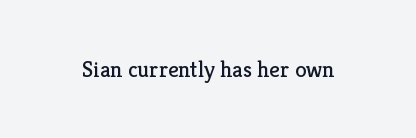
Q: Is the text bold? A: No.
Q: Is the text italic (slanted)? A: No, it is upright.
Q: Is the text underlined? A: No.
Q: Is the spacing between letters normal or unusually wide? A: Normal.
